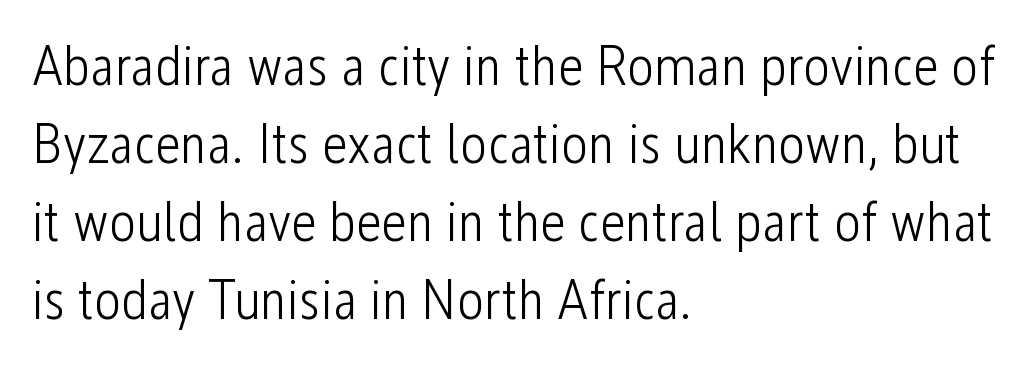
The image shows 57 px light, condensed sans-serif type, upright; set left-aligned, normal line spacing (1.37x), normal letter spacing, not underlined; low stroke contrast and a medium x-height.
